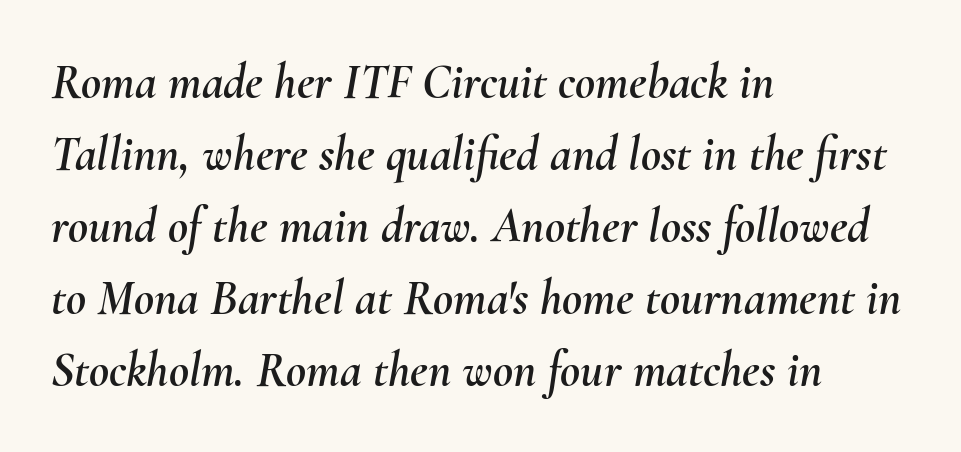
Q: Is the text italic (slanted)? A: Yes, it leans right by about 10 degrees.
Q: Is the text underlined? A: No.
Q: How is the paragraph aligned? A: Left-aligned.
Q: Is the spacing between letters normal or unusually wide? A: Normal.
Q: Is the spacing between lines tight, normal or loose? A: Normal.
Q: Width (condensed, normal, or wide)? A: Normal.
Q: Stroke contrast? A: Medium.
Q: x-height? A: Small.
Q: Monospaced? A: No.
